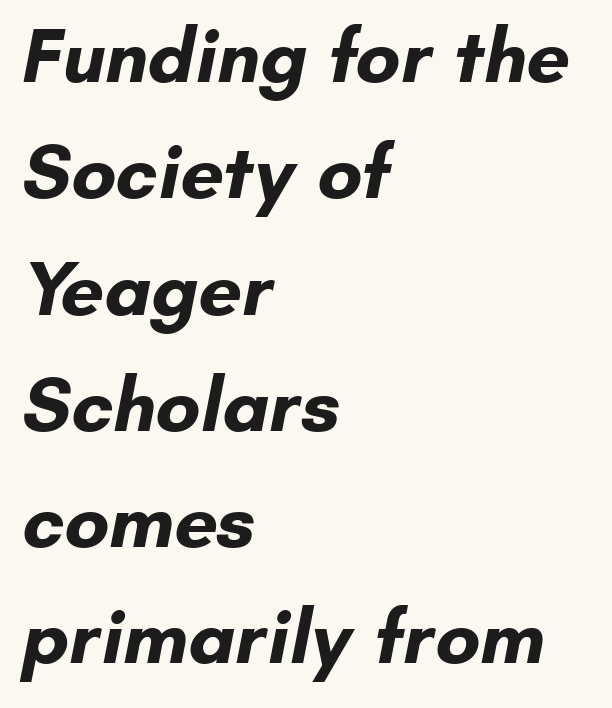
The image shows 77 px bold sans-serif type; set left-aligned, normal line spacing (1.51x), normal letter spacing, not underlined; low stroke contrast and a small x-height.
